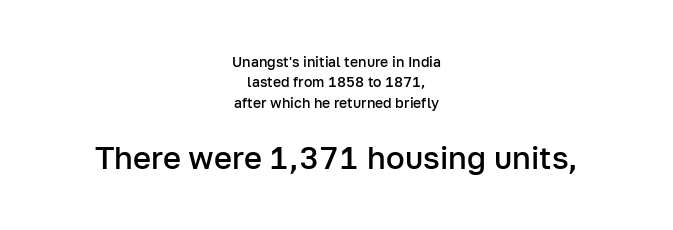
Q: Is the text bold? A: Semi-bold.
Q: Is the text italic (slanted)? A: No, it is upright.
Q: Is the typeface a serif or a sans-serif typeface? A: Sans-serif.
Q: Is the text underlined? A: No.
Q: How is the paragraph aligned? A: Centered.
Q: Is the spacing between letters normal or unusually wide? A: Normal.
Q: Is the spacing between lines tight, normal or loose? A: Normal.
Q: Which block of text is set in a larger size, the first (top) or the second (bottom)? A: The second (bottom) one.
Q: Width (condensed, normal, or wide)? A: Normal.
Q: Stroke contrast? A: Low.
Q: x-height? A: Medium.
Q: Monospaced? A: No.
